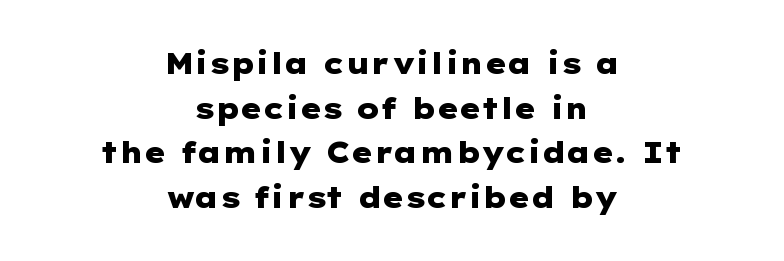
Is the letter spacing exaggerated? No — it looks like the ordinary default. Line starts and ends both wander, symmetrically. Line spacing here is normal. Weight: bold. Italic: no, the glyphs are upright roman. Each letter's strokes conclude bluntly, with no projecting serifs.
